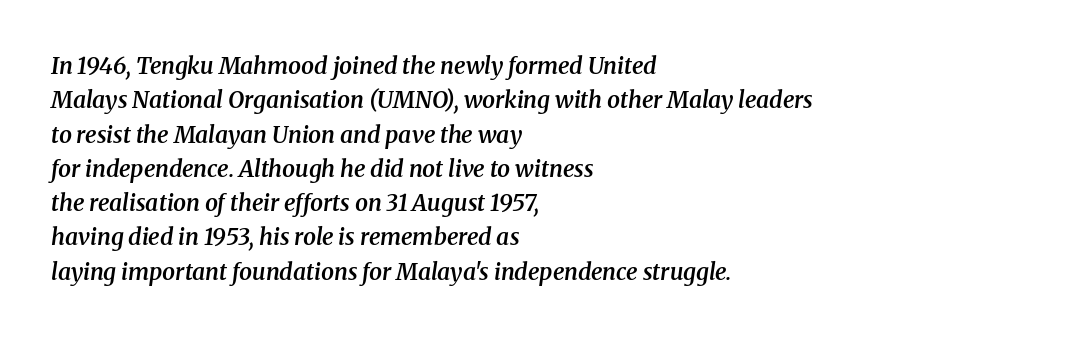
Q: Is the text bold? A: Semi-bold.
Q: Is the text italic (slanted)? A: Yes, it leans right by about 8 degrees.
Q: Is the text underlined? A: No.
Q: How is the paragraph aligned? A: Left-aligned.
Q: Is the spacing between letters normal or unusually wide? A: Normal.
Q: Is the spacing between lines tight, normal or loose? A: Normal.
